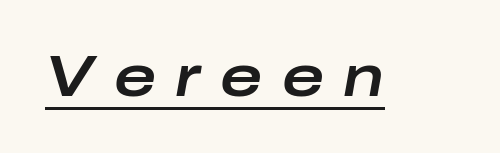
Between one letter and the next there's a generous, obvious gap. Proportional: the letters do not fall into vertical columns. This is underlined copy, the kind a proofreader might mark for attention. The letters are slanted; this is an italic face.
